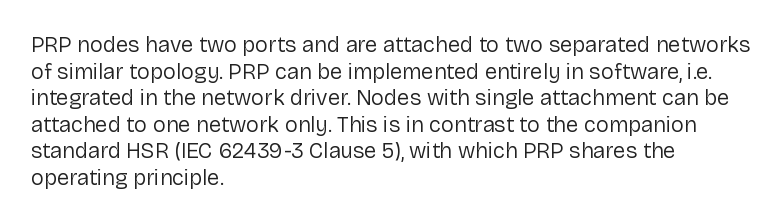
Q: Is the text bold? A: No.
Q: Is the text italic (slanted)? A: No, it is upright.
Q: Is the text underlined? A: No.
Q: How is the paragraph aligned? A: Left-aligned.
Q: Is the spacing between letters normal or unusually wide? A: Normal.
